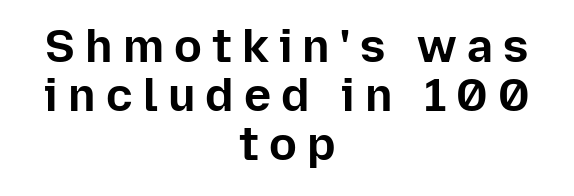
{"serif": "no", "italic": "no", "bold": "yes", "weight": "bold", "width": "normal", "stroke_contrast": "low", "x_height": "medium", "monospaced": "no", "underline": "no", "align": "center", "line_spacing": "tight", "line_spacing_ratio": 1.07, "letter_spacing": "wide", "letter_spacing_em": 0.22, "glyph_px": 46}
